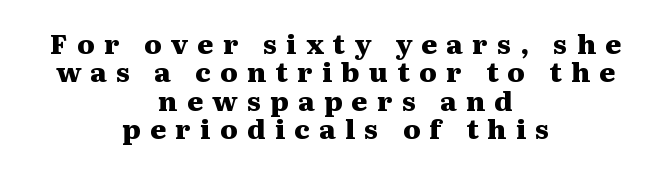
Q: Is the text bold? A: Yes.
Q: Is the text italic (slanted)? A: No, it is upright.
Q: Is the text underlined? A: No.
Q: How is the paragraph aligned? A: Centered.
Q: Is the spacing between letters normal or unusually wide? A: Unusually wide.
Q: Is the spacing between lines tight, normal or loose? A: Tight.
